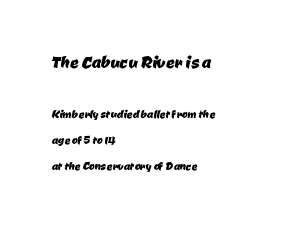
Standard letterfit; no display-style spreading of the glyphs. In this sample the first text group is rendered at the bigger scale. The words here are not underlined. Left-aligned paragraph, ragged on the right.
